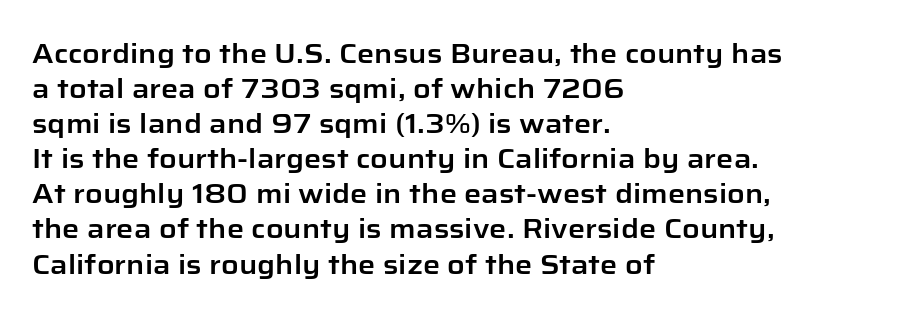
The image shows 27 px text type, upright; set left-aligned, normal line spacing (1.3x), normal letter spacing, not underlined.
